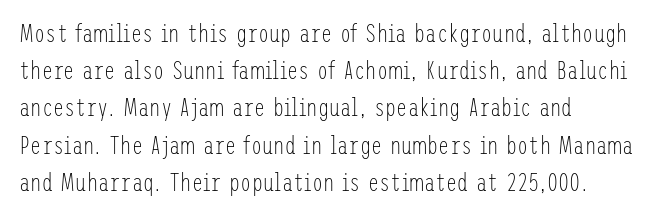
Q: Is the text bold? A: No.
Q: Is the text italic (slanted)? A: No, it is upright.
Q: Is the text underlined? A: No.
Q: How is the paragraph aligned? A: Left-aligned.
Q: Is the spacing between letters normal or unusually wide? A: Normal.
Q: Is the spacing between lines tight, normal or loose? A: Normal.
